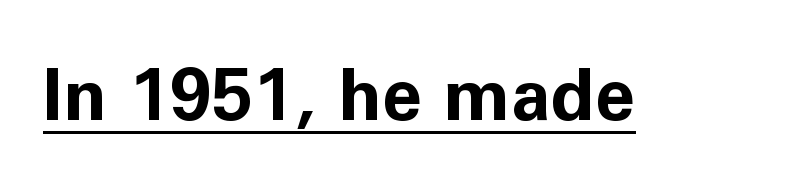
{"serif": "no", "italic": "no", "bold": "yes", "weight": "bold", "width": "normal", "stroke_contrast": "low", "x_height": "medium", "monospaced": "no", "underline": "yes", "letter_spacing": "normal", "letter_spacing_em": 0.0, "glyph_px": 72}
